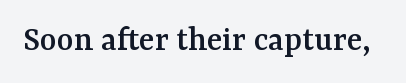
The image shows 36 px serif type, upright; set normal letter spacing, not underlined; medium stroke contrast and a medium x-height.
